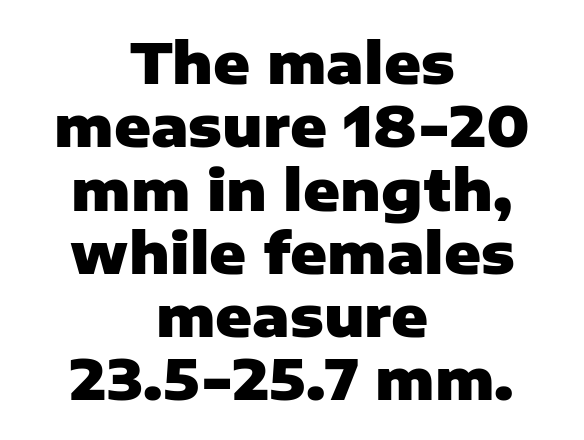
The image shows 56 px heavy sans-serif type, upright; set centered, tight line spacing (1.13x), normal letter spacing, not underlined; low stroke contrast and a medium x-height.
